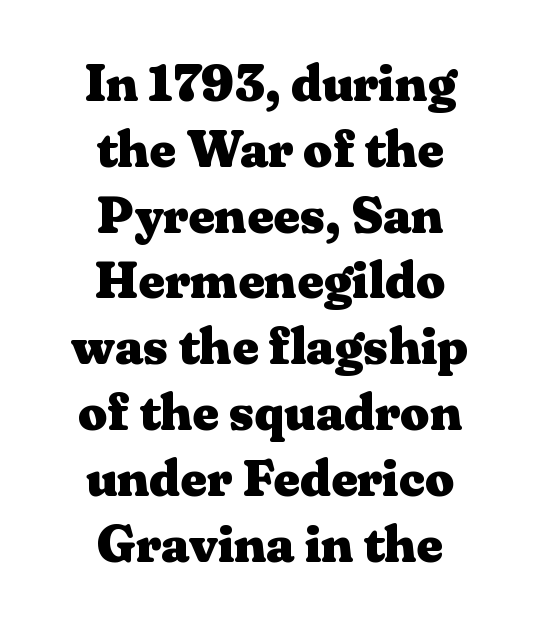
The image shows 51 px heavy, wide serif type, upright; set centered, normal line spacing (1.29x), normal letter spacing, not underlined; medium stroke contrast and a medium x-height.
